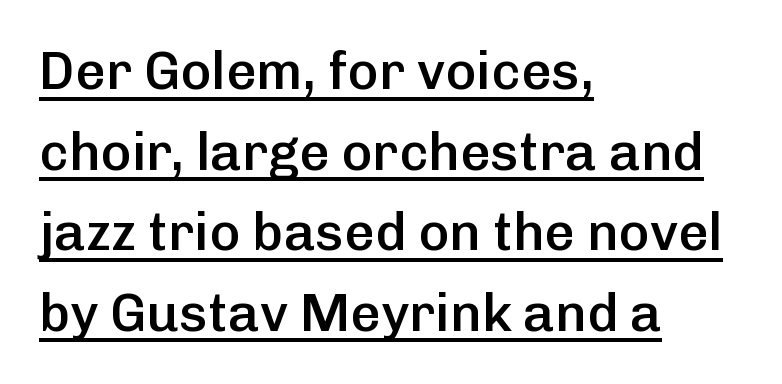
{"serif": "no", "italic": "no", "bold": "semi", "weight": "semibold", "width": "normal", "stroke_contrast": "low", "x_height": "medium", "monospaced": "no", "underline": "yes", "align": "left", "line_spacing": "normal", "line_spacing_ratio": 1.52, "letter_spacing": "normal", "letter_spacing_em": 0.0, "glyph_px": 53}
